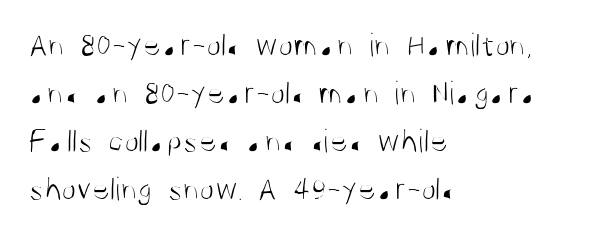
{"serif": "no", "italic": "no", "bold": "no", "weight": "light", "width": "condensed", "stroke_contrast": "medium", "x_height": "large", "monospaced": "no", "underline": "no", "align": "left", "line_spacing": "normal", "line_spacing_ratio": 1.41, "letter_spacing": "normal", "letter_spacing_em": 0.0, "glyph_px": 34}
